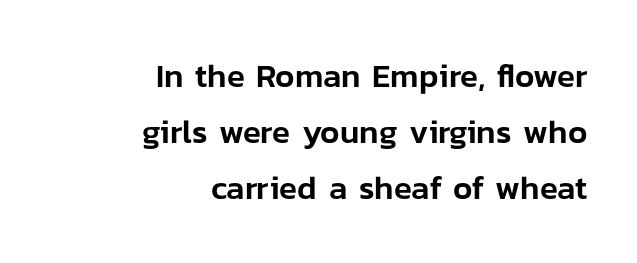
The image shows 33 px sans-serif type, upright; set right-aligned, normal line spacing (1.69x), normal letter spacing, not underlined; low stroke contrast and a medium x-height.
